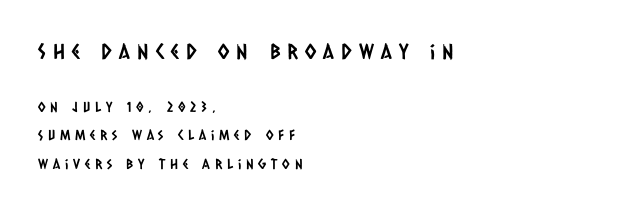
One glance says open: line gaps are wider than usual. Of the two passages, the one on top uses the larger point size. Bare-footed words on every line. Glyph-to-glyph distance is far greater than everyday printed text. The paragraph has a hard left edge and a soft right edge.
